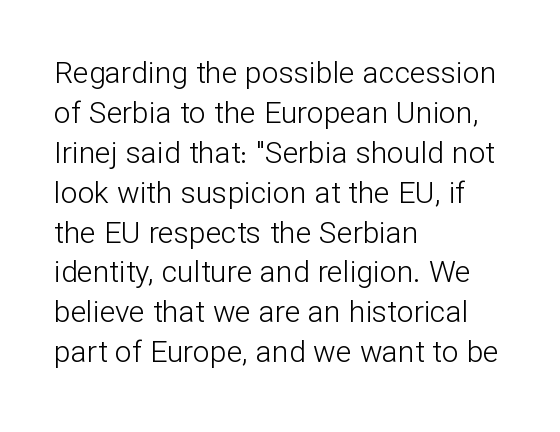
The image shows 30 px light sans-serif type, upright; set left-aligned, normal line spacing (1.33x), normal letter spacing, not underlined; low stroke contrast and a medium x-height.
